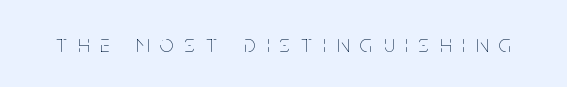
The image shows 24 px text type, upright; set unusually wide letter spacing (+0.47 em), not underlined.
